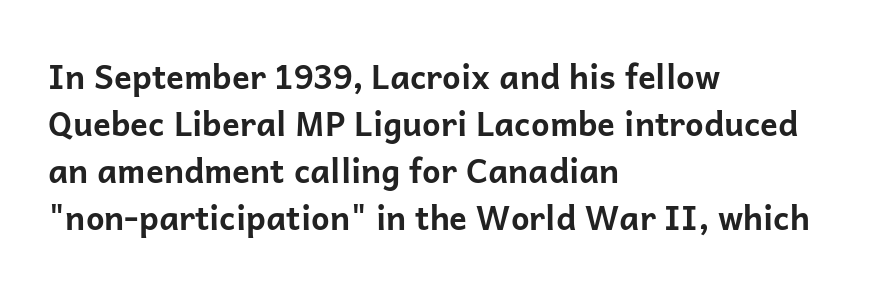
Typographically, this falls in the sans-serif category. Tall strokes in this sample are plumb rather than angled. Unmarked baselines from the first word to the last. Alignment: flush left. The strokes are fattened all the way to bold.
